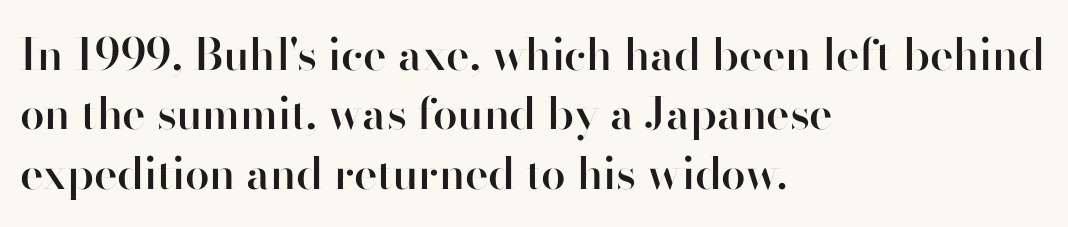
The face used here is a sans, in the tradition of grotesques and geometrics. Tracking here is standard; glyphs follow each other at the usual distance. The rendering uses a semibold face; strokes are thickened but not to full bold. These lines were composed using upright roman letters. Check the space under the baseline: it is left empty.
